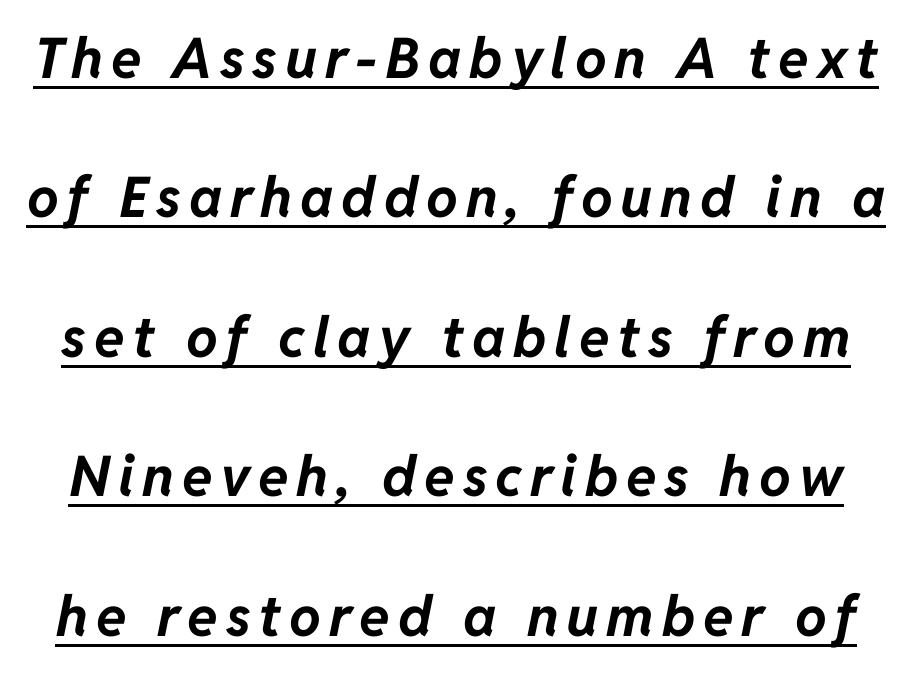
{"italic": "yes", "lean": "right", "slant_degrees": 11, "bold": "yes", "weight": "bold", "width": "normal", "stroke_contrast": "low", "x_height": "medium", "monospaced": "no", "underline": "yes", "line_spacing": "loose", "line_spacing_ratio": 2.49, "glyph_px": 56}
